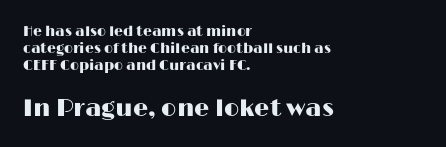
A classic flush-left, rag-right setting is used for this passage. Honestly, the letter spacing is just normal — you wouldn't notice it. Visually, the bottom section dominates because its glyphs are scaled up. The glyphs are unaccompanied by any horizontal stroke below them. The typography opts for an upright posture over an oblique one.
